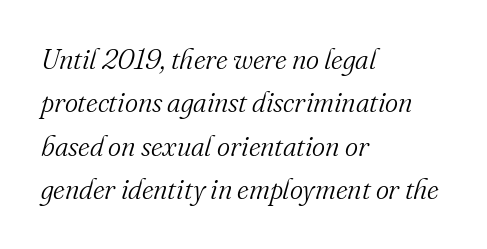
The baseline area is clear. The letters advance in unequal steps, a hallmark of proportional type. Left-aligned paragraph, ragged on the right. In terms of letterform style, serifs are clearly present. How would I describe the line gaps? Plain and ordinary.
